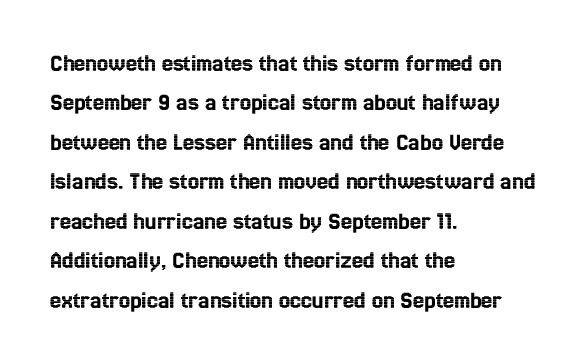
The setting favours the left margin, as ordinary paragraphs usually do. Is there any slant? The stems are plumb. A bare baseline throughout the passage. The letterforms sit shoulder to shoulder at normal distance. These lines sit exactly where default settings would place them.
